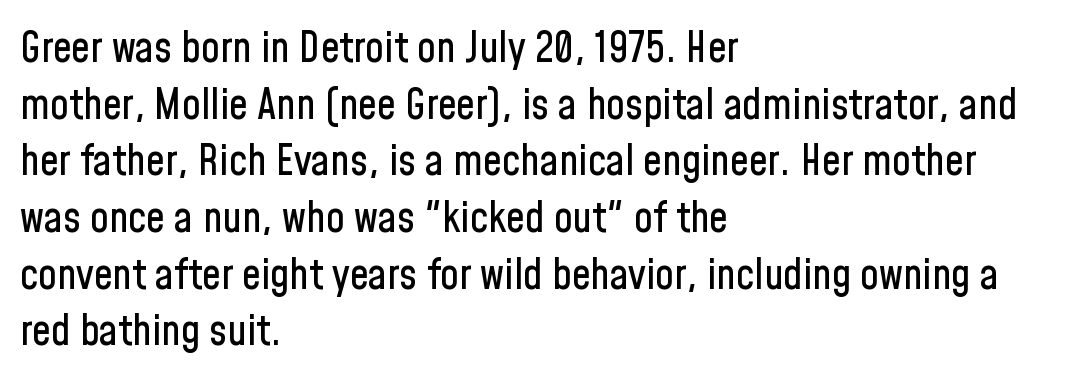
The image shows 42 px condensed sans-serif type, upright; set left-aligned, normal line spacing (1.35x), normal letter spacing, not underlined; low stroke contrast and a medium x-height.
